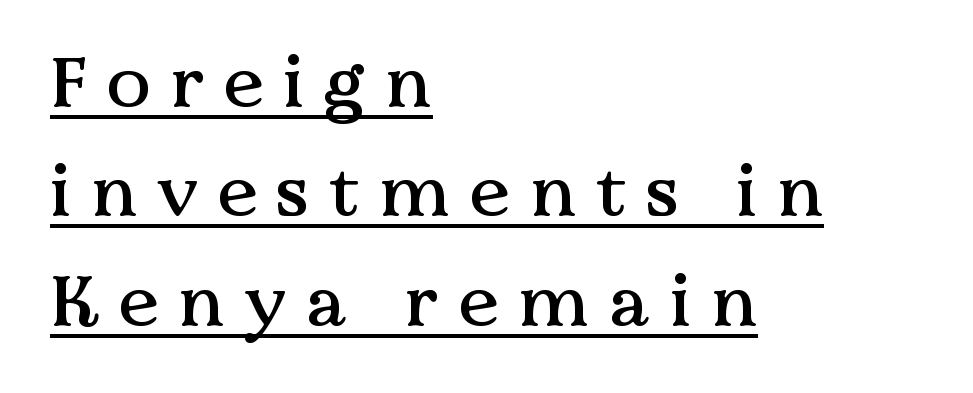
The image shows 73 px serif type, upright; set left-aligned, normal line spacing (1.5x), unusually wide letter spacing (+0.27 em), underlined; medium stroke contrast and a medium x-height.
